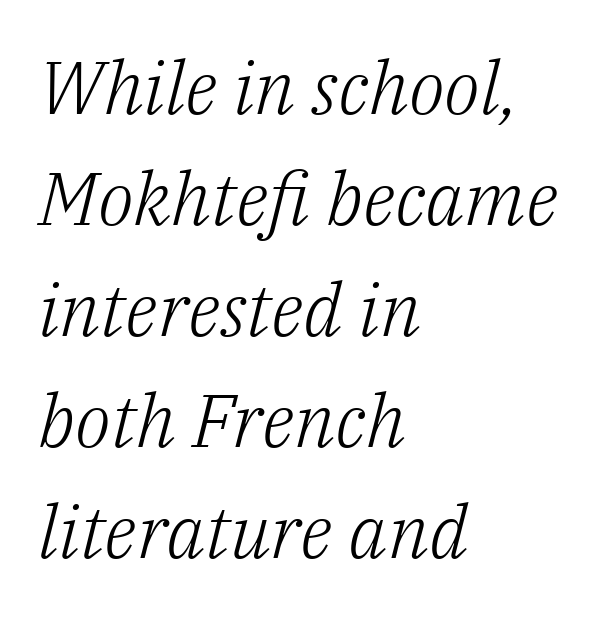
Q: Is the text bold? A: No.
Q: Is the text italic (slanted)? A: Yes, it leans right by about 14 degrees.
Q: Is the typeface a serif or a sans-serif typeface? A: Serif.
Q: Is the text underlined? A: No.
Q: How is the paragraph aligned? A: Left-aligned.
Q: Is the spacing between letters normal or unusually wide? A: Normal.
Q: Is the spacing between lines tight, normal or loose? A: Normal.
Q: Width (condensed, normal, or wide)? A: Normal.
Q: Stroke contrast? A: Low.
Q: x-height? A: Medium.
Q: Monospaced? A: No.
